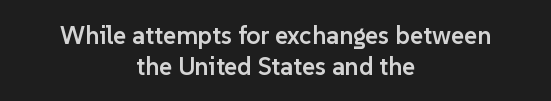
The image shows 25 px text type, upright; set centered, line spacing 1.23x, normal letter spacing, not underlined.
